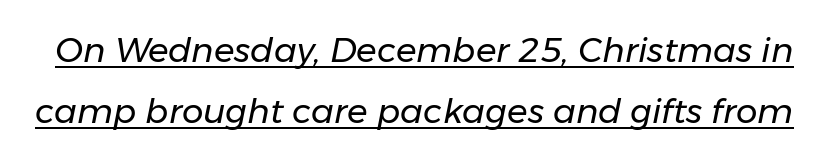
Q: Is the text bold? A: No.
Q: Is the text italic (slanted)? A: Yes, it leans right by about 11 degrees.
Q: Is the text underlined? A: Yes.
Q: Is the spacing between letters normal or unusually wide? A: Normal.
Q: Width (condensed, normal, or wide)? A: Normal.
Q: Stroke contrast? A: Low.
Q: x-height? A: Medium.
Q: Monospaced? A: No.
